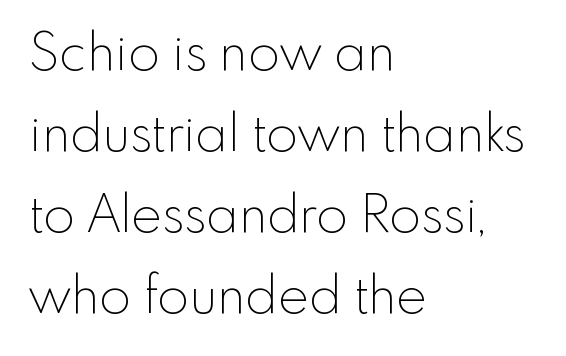
The image shows 52 px thin sans-serif type, upright; set left-aligned, normal line spacing (1.56x), normal letter spacing, not underlined; a small x-height.
